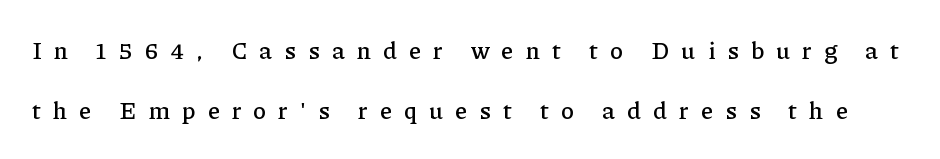
Q: Is the text italic (slanted)? A: No, it is upright.
Q: Is the text underlined? A: No.
Q: Is the spacing between letters normal or unusually wide? A: Unusually wide.
Q: Is the spacing between lines tight, normal or loose? A: Loose.
